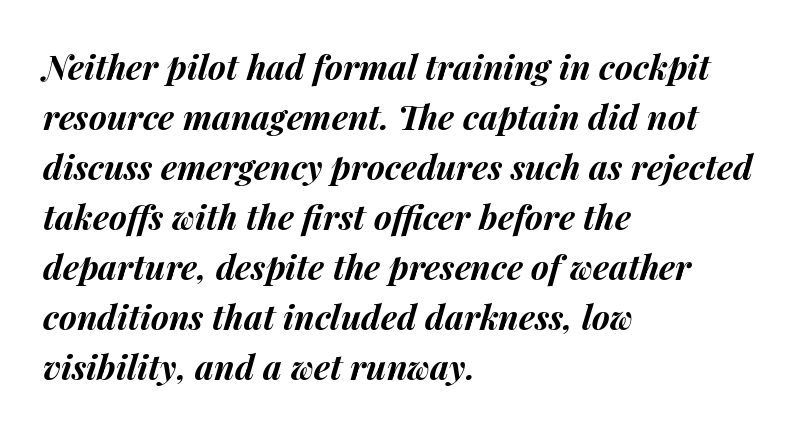
Q: Is the text bold? A: Yes.
Q: Is the text italic (slanted)? A: Yes, it leans right by about 14 degrees.
Q: Is the text underlined? A: No.
Q: How is the paragraph aligned? A: Left-aligned.
Q: Is the spacing between letters normal or unusually wide? A: Normal.
Q: Is the spacing between lines tight, normal or loose? A: Normal.
Q: Width (condensed, normal, or wide)? A: Normal.
Q: Stroke contrast? A: Medium.
Q: x-height? A: Medium.
Q: Monospaced? A: No.
